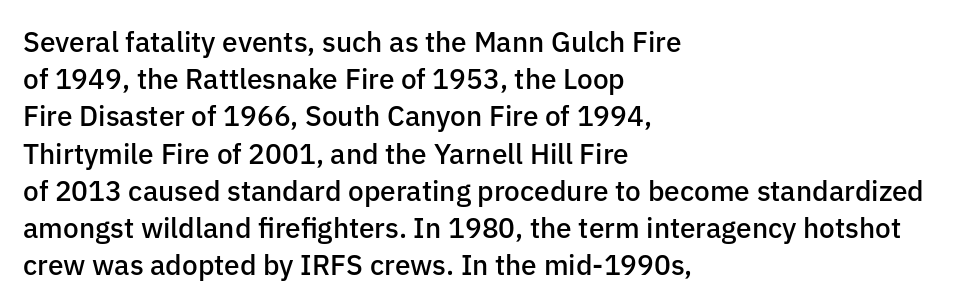
{"serif": "no", "italic": "no", "bold": "semi", "weight": "semibold", "width": "normal", "stroke_contrast": "low", "x_height": "medium", "monospaced": "no", "underline": "no", "align": "left", "line_spacing": "normal", "line_spacing_ratio": 1.33, "letter_spacing": "normal", "letter_spacing_em": 0.0, "glyph_px": 28}
